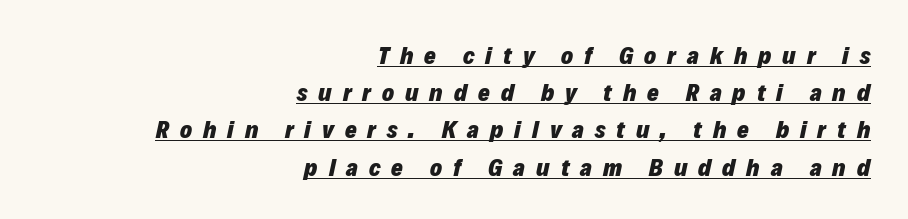
The image shows 25 px bold type, italic (leaning right); set right-aligned, normal line spacing (1.49x), unusually wide letter spacing (+0.44 em), underlined.
